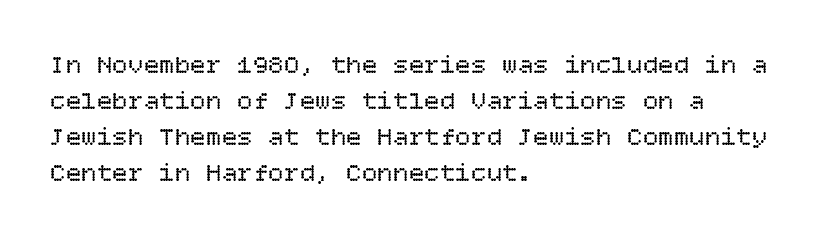
The image shows 26 px text type, upright; set left-aligned, normal line spacing (1.38x), normal letter spacing, not underlined.
